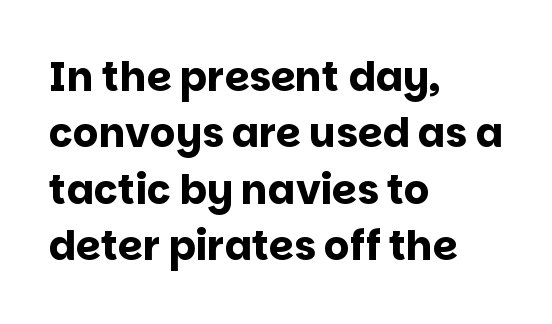
{"serif": "no", "italic": "no", "bold": "yes", "weight": "bold", "width": "normal", "stroke_contrast": "low", "x_height": "large", "monospaced": "no", "underline": "no", "align": "left", "line_spacing": "normal", "line_spacing_ratio": 1.41, "letter_spacing": "normal", "letter_spacing_em": 0.0, "glyph_px": 40}
